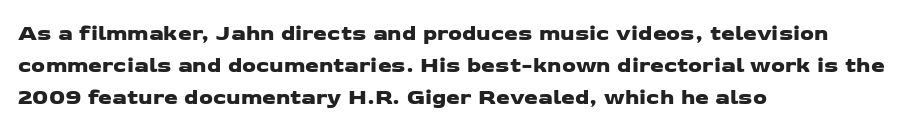
Casual observation: everything's shoved over to the left. Descenders are the only things crossing below the line. The space between consecutive lines is moderate. The letters sit at their default tracking, neither squeezed nor spread.
